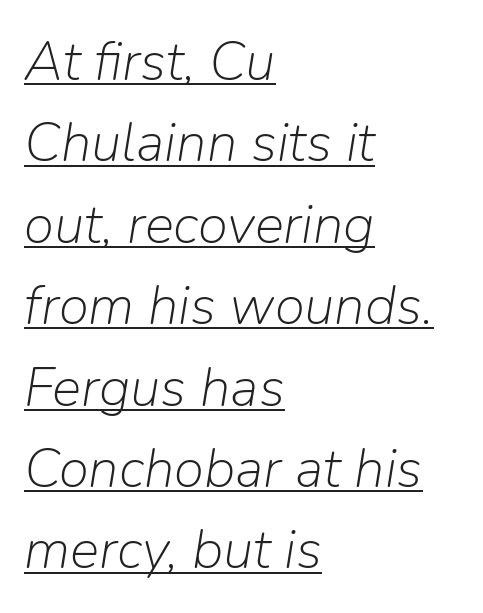
The image shows 55 px light type, italic (leaning right); set left-aligned, normal line spacing (1.48x), normal letter spacing, underlined; low stroke contrast and a medium x-height.
